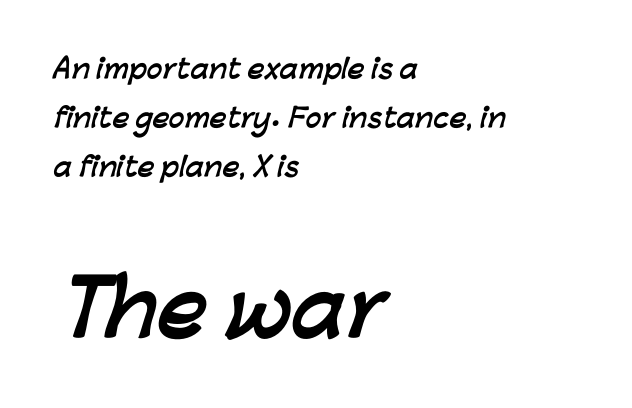
Q: Is the text bold? A: Yes.
Q: Is the typeface a serif or a sans-serif typeface? A: Sans-serif.
Q: Is the text underlined? A: No.
Q: How is the paragraph aligned? A: Left-aligned.
Q: Is the spacing between letters normal or unusually wide? A: Normal.
Q: Which block of text is set in a larger size, the first (top) or the second (bottom)? A: The second (bottom) one.
Q: Width (condensed, normal, or wide)? A: Normal.
Q: Stroke contrast? A: Low.
Q: x-height? A: Medium.
Q: Monospaced? A: No.
